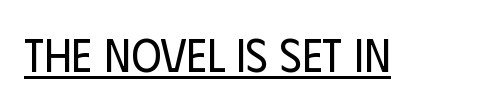
The image shows 46 px regular-weight, condensed sans-serif type, upright; set normal letter spacing, underlined; low stroke contrast and a large x-height.
